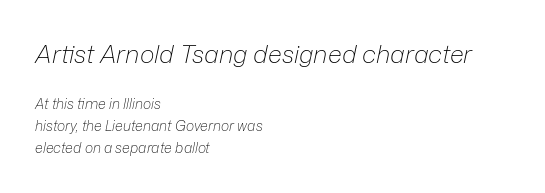
The designer gave the opening block more size than the closing block. The face looks like a standard text weight, possibly lighter. The rag falls on the right side of this text block. The letters are slanted; this is an italic face.
